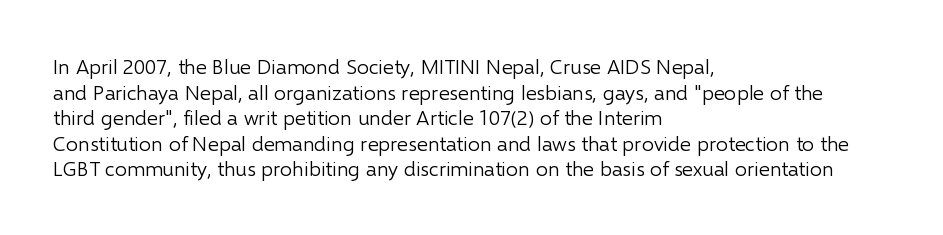
The image shows 21 px text type, upright; set left-aligned, line spacing 1.22x, normal letter spacing, not underlined.
